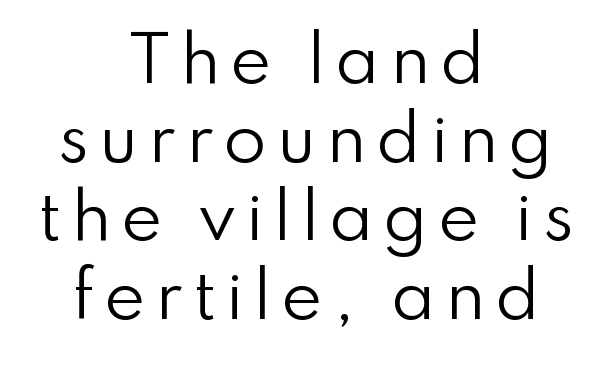
The typesetting does not lean heavy: it is not bold. The designer went with a sans here, leaving each stem footless. Spacing verdict: proportional, widths tailored to each character. The space directly below the letters is spotless. Layout note: lines centered.
